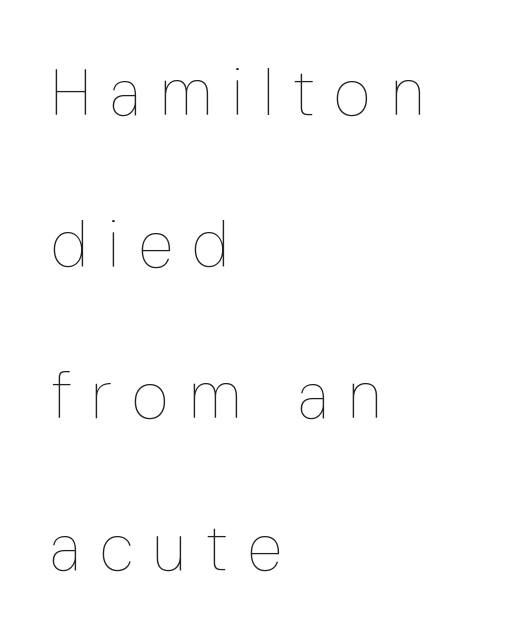
{"italic": "no", "bold": "no", "weight": "thin", "width": "condensed", "stroke_contrast": "low", "x_height": "medium", "monospaced": "no", "underline": "no", "align": "left", "line_spacing": "loose", "line_spacing_ratio": 2.37, "letter_spacing": "wide", "letter_spacing_em": 0.31, "glyph_px": 64}
